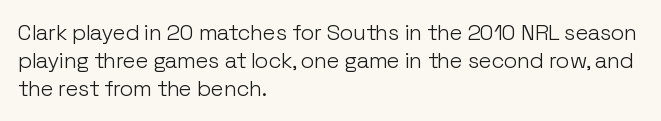
The image shows 22 px text type, upright; set left-aligned, normal line spacing (1.27x), normal letter spacing, not underlined.
